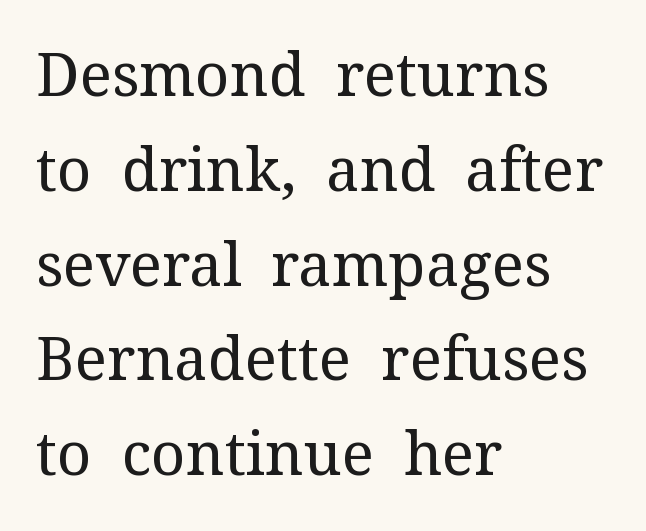
Q: Is the text bold? A: No.
Q: Is the text italic (slanted)? A: No, it is upright.
Q: Is the typeface a serif or a sans-serif typeface? A: Serif.
Q: Is the text underlined? A: No.
Q: How is the paragraph aligned? A: Left-aligned.
Q: Is the spacing between letters normal or unusually wide? A: Normal.
Q: Is the spacing between lines tight, normal or loose? A: Normal.
Q: Width (condensed, normal, or wide)? A: Normal.
Q: Stroke contrast? A: Medium.
Q: x-height? A: Medium.
Q: Monospaced? A: No.
